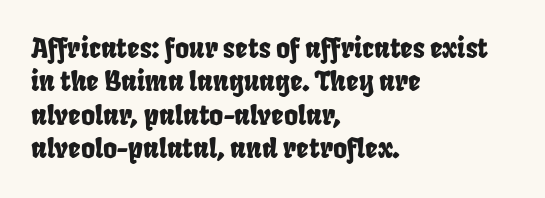
{"underline": "no", "align": "left", "line_spacing_ratio": 1.24, "letter_spacing": "normal", "letter_spacing_em": 0.0, "glyph_px": 27}
